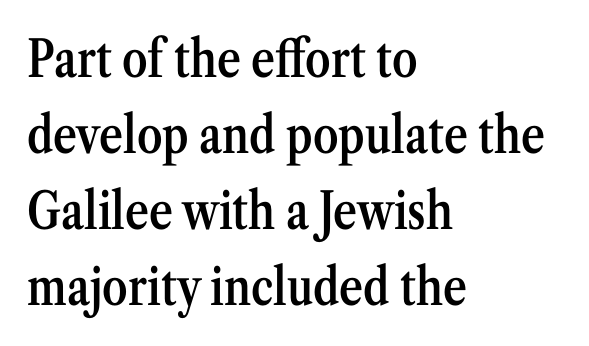
Q: Is the text bold? A: Semi-bold.
Q: Is the text italic (slanted)? A: No, it is upright.
Q: Is the typeface a serif or a sans-serif typeface? A: Serif.
Q: Is the text underlined? A: No.
Q: How is the paragraph aligned? A: Left-aligned.
Q: Is the spacing between letters normal or unusually wide? A: Normal.
Q: Is the spacing between lines tight, normal or loose? A: Normal.
Q: Width (condensed, normal, or wide)? A: Condensed.
Q: Stroke contrast? A: Medium.
Q: x-height? A: Medium.
Q: Monospaced? A: No.
